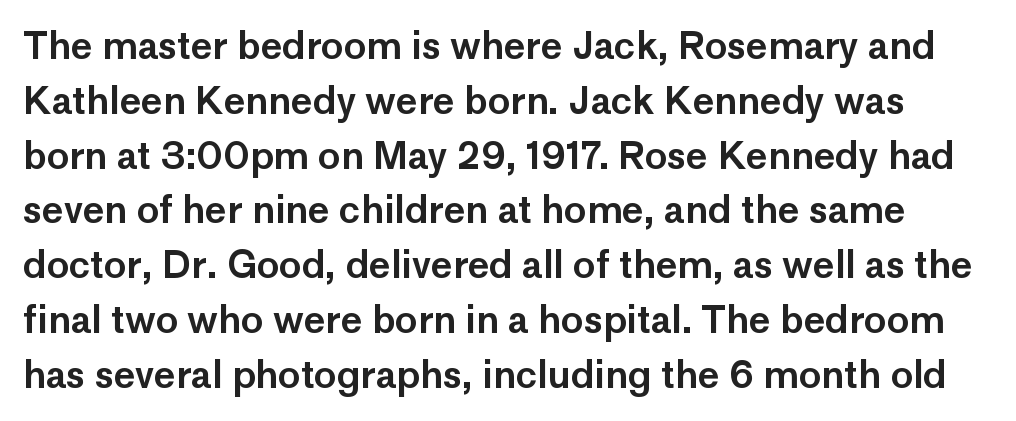
The image shows 37 px sans-serif type, upright; set normal line spacing (1.48x), normal letter spacing, not underlined; low stroke contrast and a medium x-height.
